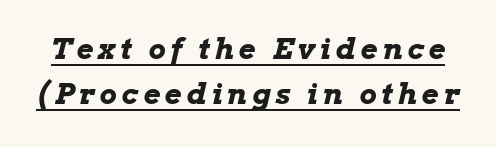
{"italic": "yes", "lean": "right", "slant_degrees": 13, "bold": "yes", "weight": "bold", "width": "wide", "stroke_contrast": "low", "x_height": "medium", "monospaced": "no", "underline": "yes", "line_spacing": "normal", "line_spacing_ratio": 1.55, "glyph_px": 29}
